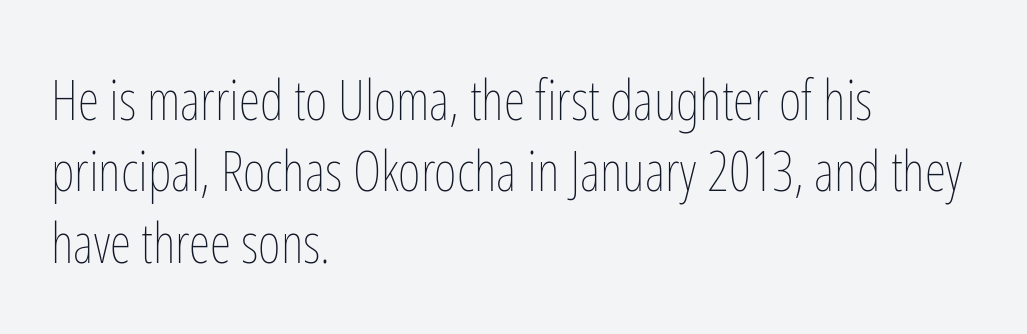
The image shows 55 px thin, condensed type, upright; set left-aligned, normal line spacing (1.3x), normal letter spacing, not underlined; low stroke contrast and a medium x-height.
